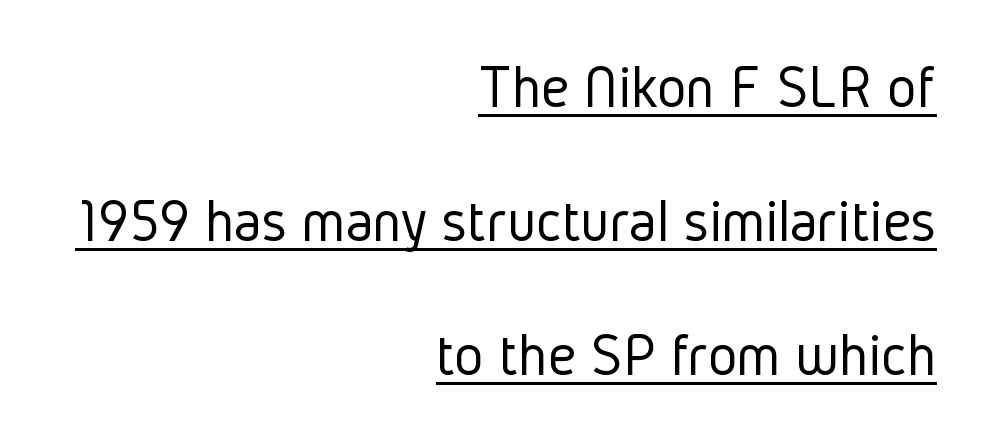
{"serif": "no", "italic": "no", "bold": "no", "weight": "light", "width": "condensed", "stroke_contrast": "low", "x_height": "medium", "monospaced": "no", "underline": "yes", "align": "right", "line_spacing": "loose", "line_spacing_ratio": 2.16, "letter_spacing": "normal", "letter_spacing_em": 0.0, "glyph_px": 62}
